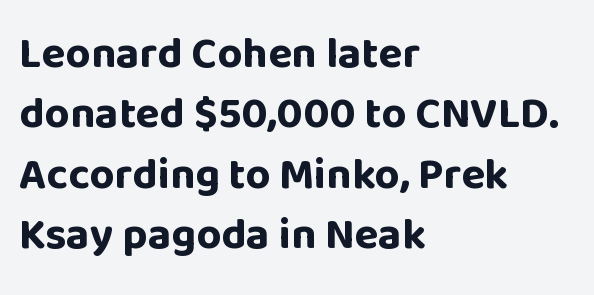
The image shows 44 px bold sans-serif type, upright; set left-aligned, normal line spacing (1.37x), normal letter spacing, not underlined; low stroke contrast and a large x-height.
